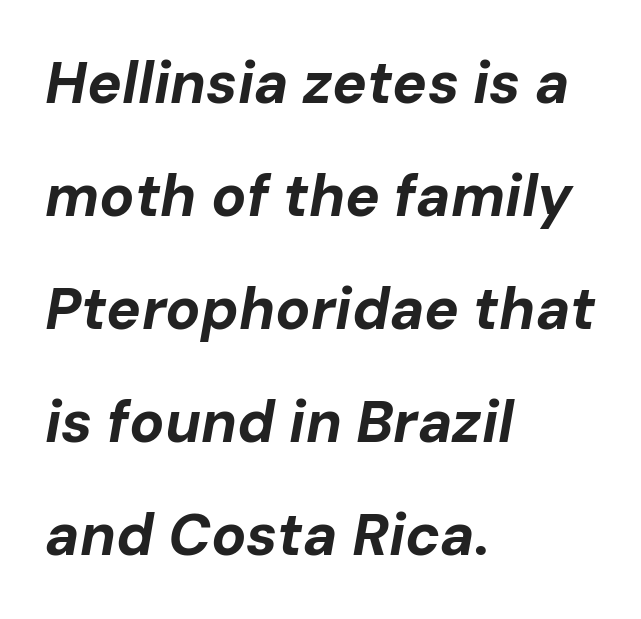
The letters sit at their default tracking, neither squeezed nor spread. Note the varied advance widths — an 'i' is clearly narrower than an 'm'. Descenders hang freely into open space. Strong, thick strokes mark this as bold type. Quick note: italic.
